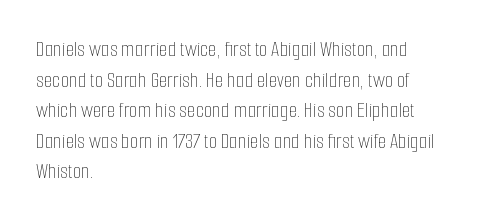
The image shows 22 px text type, upright; set left-aligned, normal line spacing (1.39x), normal letter spacing, not underlined.
